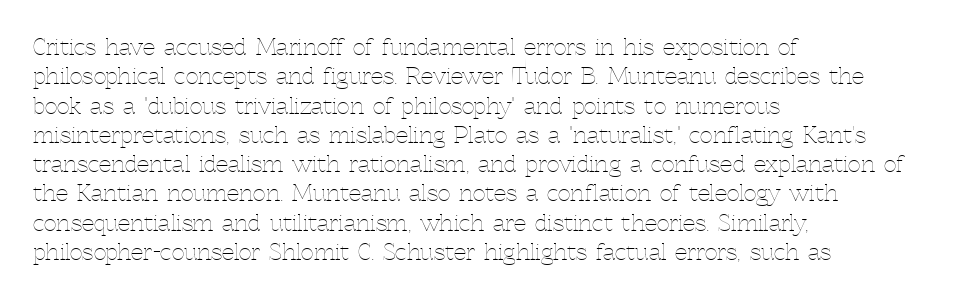
The image shows 22 px text type, upright; set left-aligned, normal line spacing (1.33x), normal letter spacing, not underlined.
